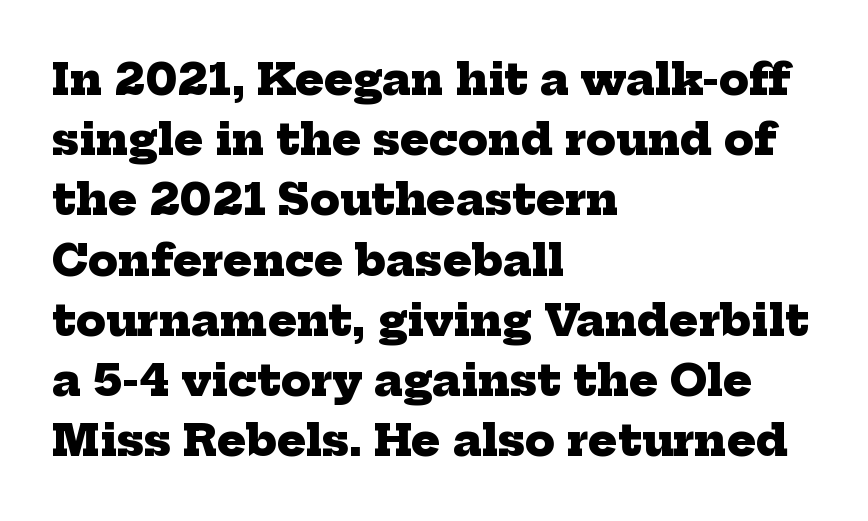
Summary of weight: heavy, a full bold. I'd call this a serif setting — the letters wear small feet. Note the varied advance widths — an 'i' is clearly narrower than an 'm'. These lines are set flush left with a ragged right edge. Inter-character spacing is left at the font's built-in metrics. Decoration check: the copy has no underline.
